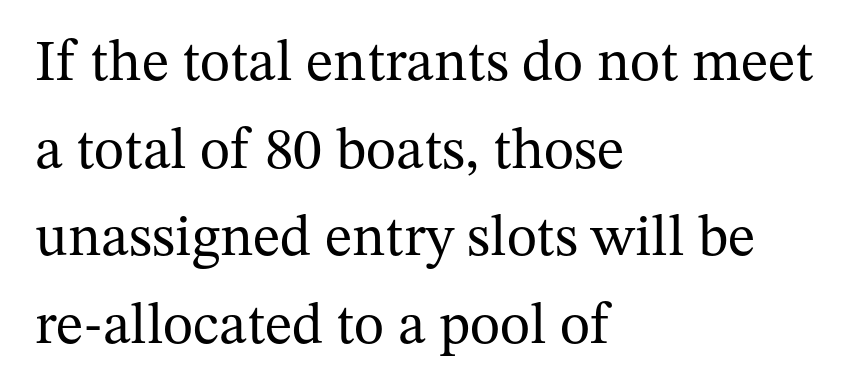
{"serif": "yes", "italic": "no", "bold": "no", "weight": "regular", "width": "normal", "stroke_contrast": "medium", "x_height": "medium", "monospaced": "no", "underline": "no", "align": "left", "line_spacing": "normal", "line_spacing_ratio": 1.51, "letter_spacing": "normal", "letter_spacing_em": 0.0, "glyph_px": 58}
